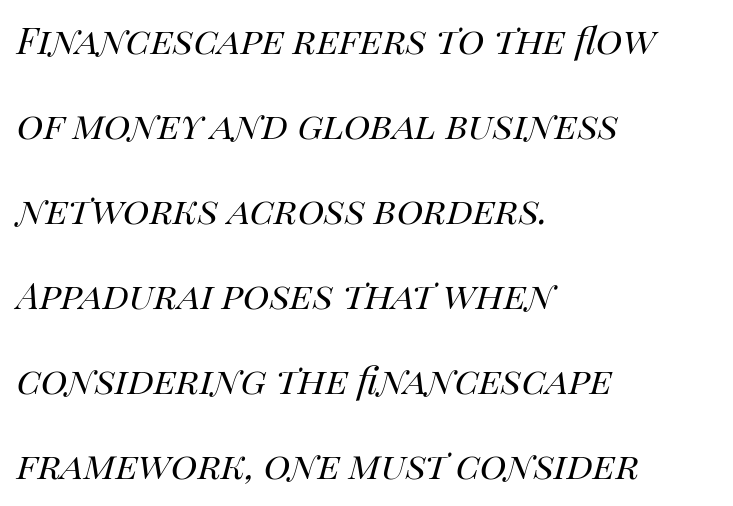
The image shows 45 px regular-weight type, italic (leaning right); set left-aligned, line spacing 1.89x, normal letter spacing, not underlined; high stroke contrast and a large x-height.
